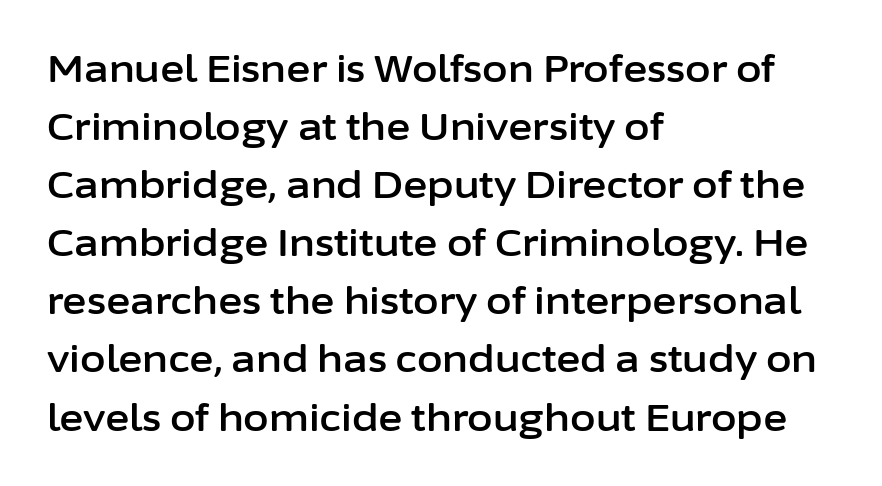
Students, observe: this is what conventionally led text looks like. Regarding serifs, this sample does without them. Each line starts at the same left margin while the right side varies. Just letters on the line, the space beneath them empty.
